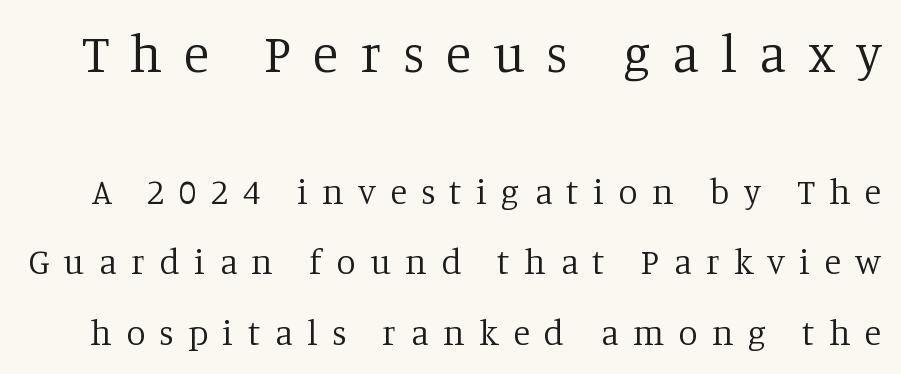
{"serif": "yes", "italic": "no", "bold": "no", "weight": "regular", "width": "normal", "stroke_contrast": "low", "x_height": "large", "monospaced": "no", "underline": "no", "line_spacing": "loose", "line_spacing_ratio": 2.01, "letter_spacing": "wide", "letter_spacing_em": 0.41, "larger_block": "first", "size_ratio": 1.51, "glyph_px": 53}
